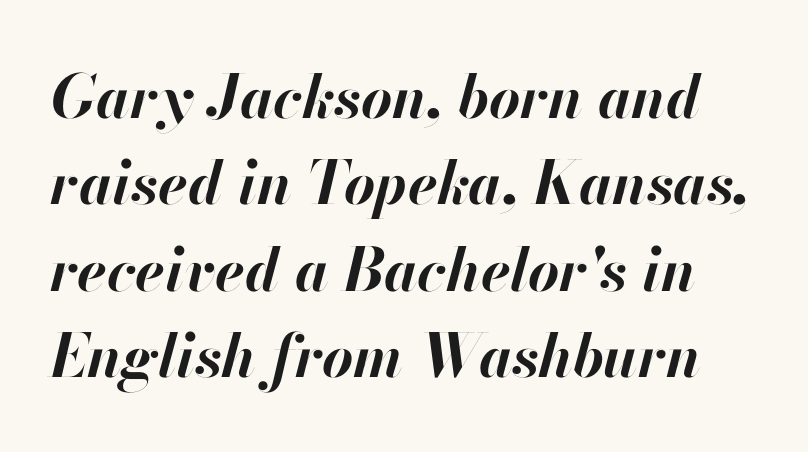
Every character sits at an angle, as italics do. The gaps between neighbouring characters are ordinary and unremarkable. Think of a printed novel: that variable character pitch is what you see here. Line spacing here is normal. Look at the stroke-to-counter ratio: heavy, a bold.
